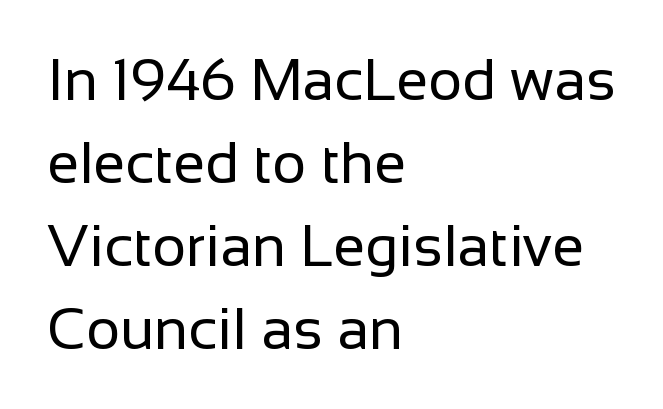
{"serif": "no", "italic": "no", "bold": "no", "weight": "regular", "width": "normal", "stroke_contrast": "low", "x_height": "medium", "monospaced": "no", "underline": "no", "align": "left", "line_spacing": "normal", "line_spacing_ratio": 1.43, "letter_spacing": "normal", "letter_spacing_em": 0.0, "glyph_px": 58}
